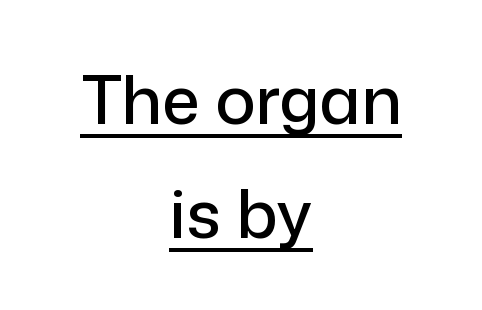
{"serif": "no", "italic": "no", "width": "normal", "stroke_contrast": "low", "x_height": "medium", "monospaced": "no", "underline": "yes", "align": "center", "line_spacing": "normal", "line_spacing_ratio": 1.7, "letter_spacing": "normal", "letter_spacing_em": 0.0, "glyph_px": 67}
